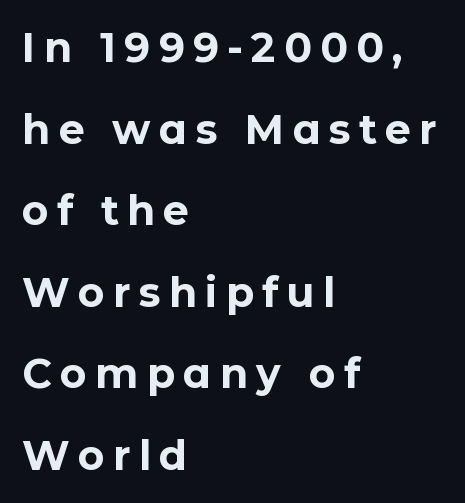
No word sits above an underline. This rendering widens character spacing well past its baseline value. This sample uses a sans-serif face. Students, observe: this is what heavily led, spacious text looks like. Tall strokes in this sample are plumb rather than angled.
